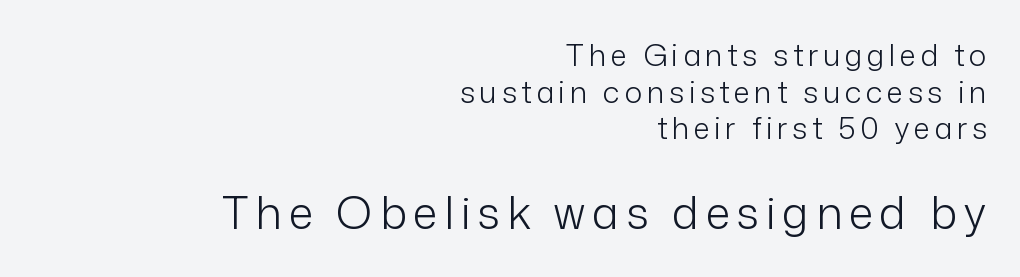
Q: Is the text bold? A: No.
Q: Is the text italic (slanted)? A: No, it is upright.
Q: Is the typeface a serif or a sans-serif typeface? A: Sans-serif.
Q: Is the text underlined? A: No.
Q: How is the paragraph aligned? A: Right-aligned.
Q: Which block of text is set in a larger size, the first (top) or the second (bottom)? A: The second (bottom) one.
Q: Width (condensed, normal, or wide)? A: Normal.
Q: Stroke contrast? A: Low.
Q: x-height? A: Medium.
Q: Monospaced? A: No.
